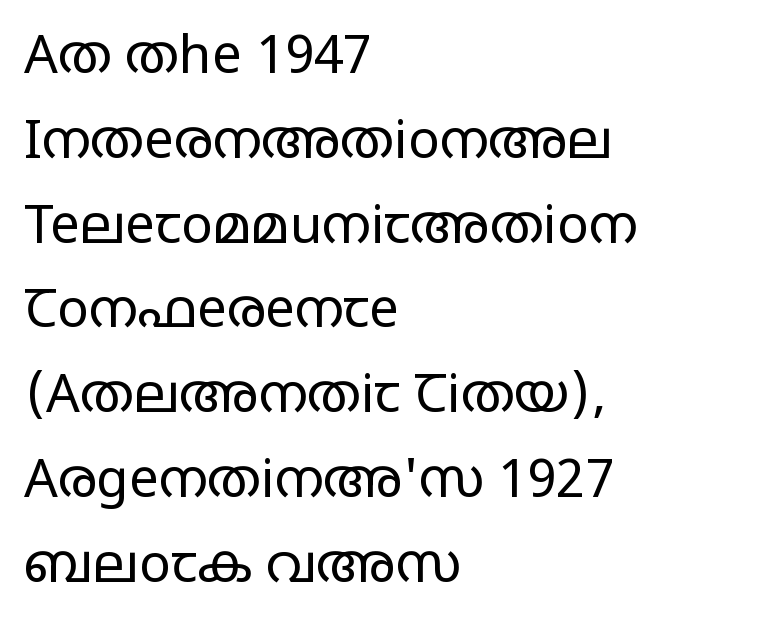
{"serif": "no", "italic": "no", "bold": "no", "weight": "regular", "width": "wide", "stroke_contrast": "low", "x_height": "large", "monospaced": "no", "underline": "no", "align": "left", "line_spacing": "normal", "line_spacing_ratio": 1.6, "letter_spacing": "normal", "letter_spacing_em": 0.0, "glyph_px": 53}
